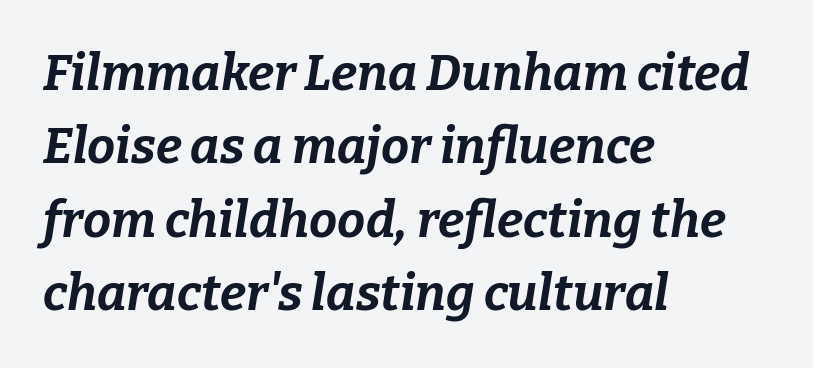
Q: Is the text bold? A: Yes.
Q: Is the text italic (slanted)? A: Yes, it leans right by about 9 degrees.
Q: Is the text underlined? A: No.
Q: How is the paragraph aligned? A: Left-aligned.
Q: Is the spacing between letters normal or unusually wide? A: Normal.
Q: Is the spacing between lines tight, normal or loose? A: Normal.
Q: Width (condensed, normal, or wide)? A: Normal.
Q: Stroke contrast? A: Low.
Q: x-height? A: Medium.
Q: Monospaced? A: No.
